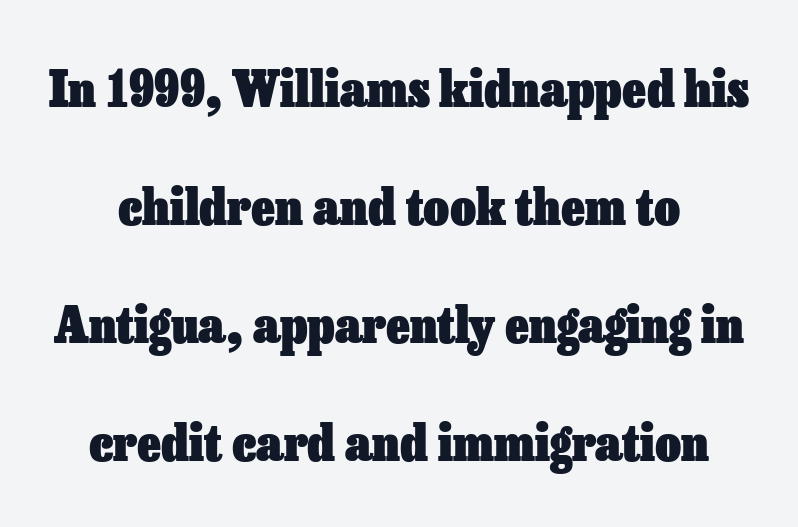
{"italic": "no", "bold": "yes", "weight": "heavy", "width": "normal", "stroke_contrast": "low", "x_height": "medium", "monospaced": "no", "underline": "no", "line_spacing": "loose", "line_spacing_ratio": 2.36, "letter_spacing": "normal", "letter_spacing_em": 0.0, "glyph_px": 50}
